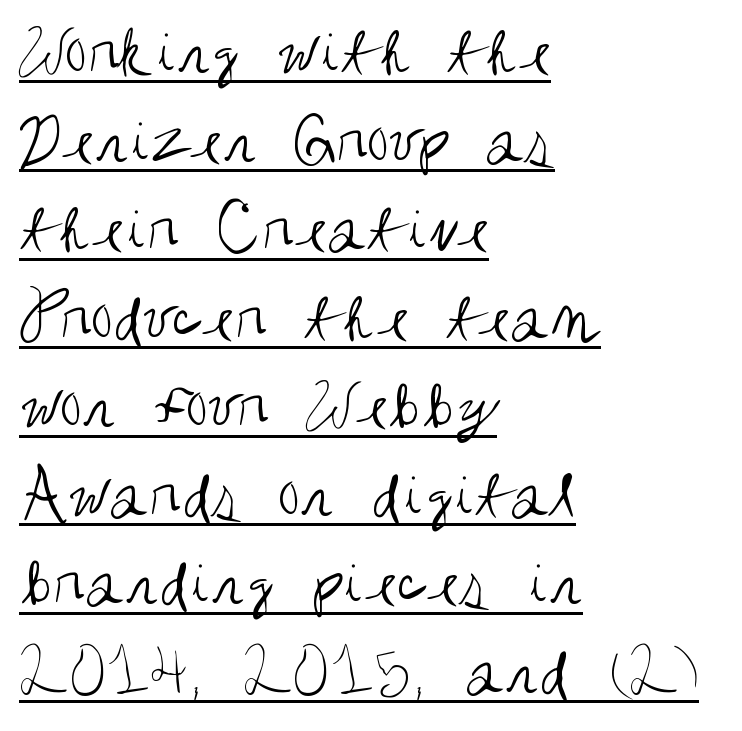
The image shows 72 px regular-weight, condensed sans-serif type; set left-aligned, line spacing 1.23x, normal letter spacing, underlined; medium stroke contrast and a large x-height.
